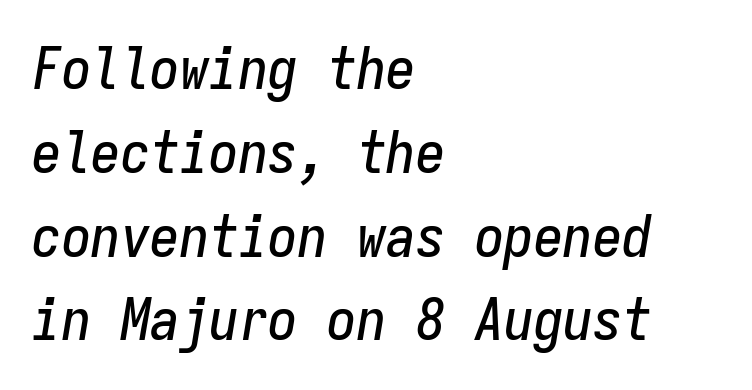
{"italic": "yes", "lean": "right", "slant_degrees": 9, "width": "condensed", "stroke_contrast": "low", "x_height": "medium", "monospaced": "yes", "underline": "no", "align": "left", "line_spacing": "normal", "line_spacing_ratio": 1.42, "letter_spacing": "normal", "letter_spacing_em": 0.0, "glyph_px": 59}
